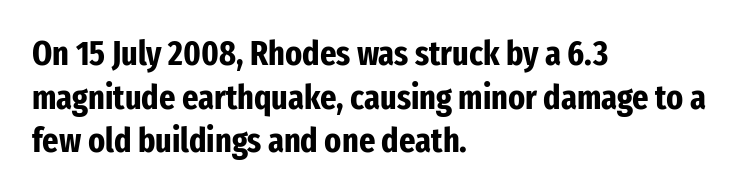
Q: Is the text bold? A: Yes.
Q: Is the text italic (slanted)? A: No, it is upright.
Q: Is the typeface a serif or a sans-serif typeface? A: Sans-serif.
Q: Is the text underlined? A: No.
Q: How is the paragraph aligned? A: Left-aligned.
Q: Is the spacing between letters normal or unusually wide? A: Normal.
Q: Is the spacing between lines tight, normal or loose? A: Normal.
Q: Width (condensed, normal, or wide)? A: Condensed.
Q: Stroke contrast? A: Low.
Q: x-height? A: Medium.
Q: Monospaced? A: No.
